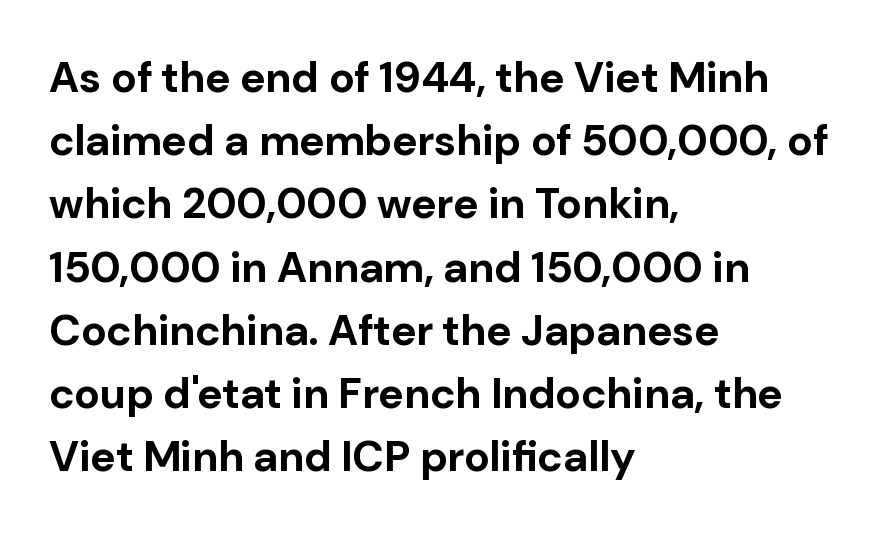
A dark, heavy texture on the line: the type is bold. Style check: upright. Each line starts at the same left margin while the right side varies. Horizontal bands of white between lines are of average thickness.
